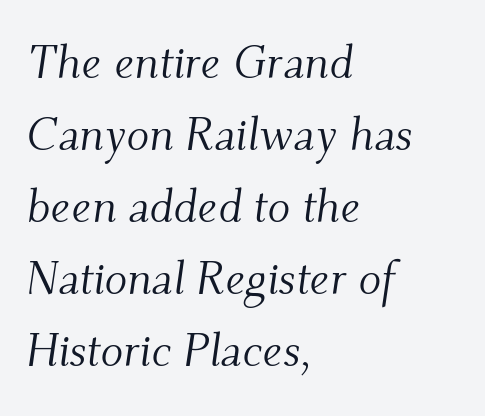
The letterforms sit shoulder to shoulder at normal distance. The face used here is proportionally spaced, like ordinary book or web type. This block has exactly the height ordinary leading produces. Any mark beneath the type? The region is blank. The rendering shows small feet on the letterforms — a serif design. Teacher's note: observe the even left margin — that is flush-left alignment.
